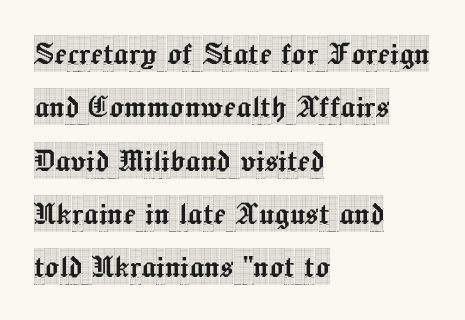
Q: Is the text italic (slanted)? A: No, it is upright.
Q: Is the typeface a serif or a sans-serif typeface? A: Serif.
Q: Is the text underlined? A: No.
Q: How is the paragraph aligned? A: Left-aligned.
Q: Is the spacing between letters normal or unusually wide? A: Normal.
Q: Is the spacing between lines tight, normal or loose? A: Normal.
Q: Width (condensed, normal, or wide)? A: Condensed.
Q: x-height? A: Large.
Q: Monospaced? A: No.
